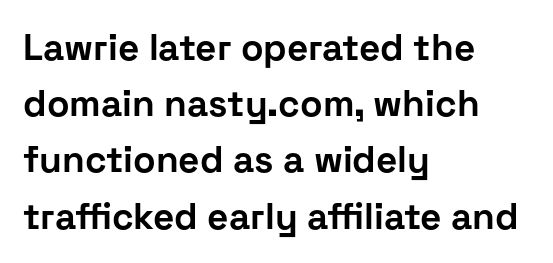
Quick note: interline space is typical. Note: no serifs on the glyphs. The rendering uses natural spacing where letterforms have individual widths. There is no visible air inserted between adjacent glyphs.
